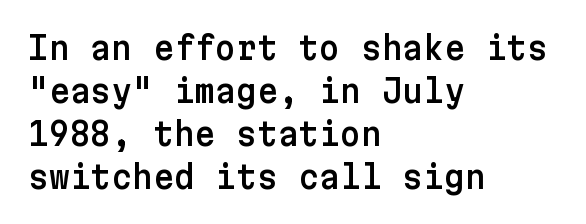
The image shows 32 px sans-serif type, upright; set left-aligned, normal line spacing (1.34x), normal letter spacing, not underlined; low stroke contrast and a medium x-height.
